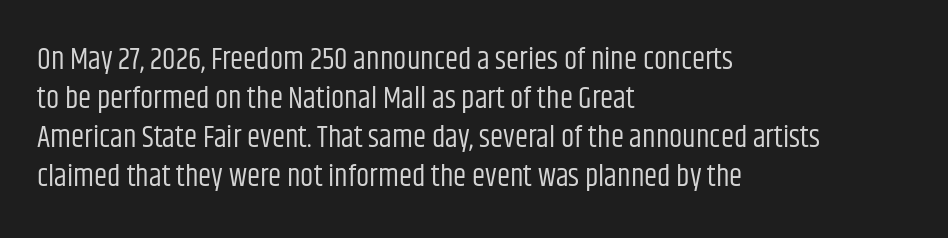
Baseline-to-baseline distance is the conventional proportion of letter height. Does the copy run flush right? No — it runs flush left. The font family rendered here belongs to the sans-serif group. The weight tops out at a normal text grade. This sample uses an upright cut, with every glyph sitting square on the baseline.
